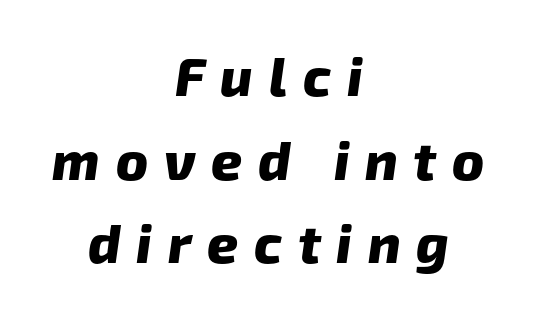
Each letter keeps its own natural width here, so spacing adapts to shape. Nobody drew a line under any word here. Which margin do the lines hug? Neither — every line sits in the middle. Regular leading. Compared with an ordinary text face, these strokes are far heavier — a full bold. Inter-character spacing is expanded well beyond the font's built-in metrics.
